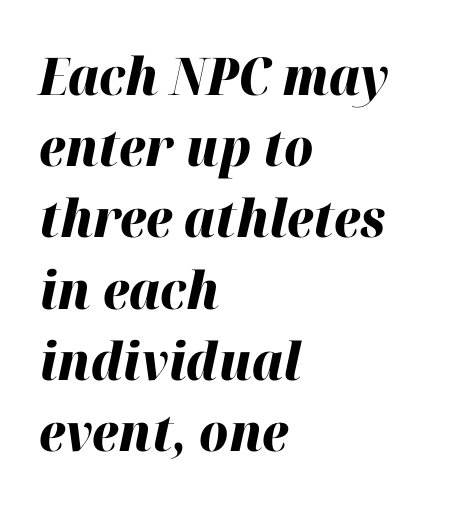
{"italic": "yes", "lean": "right", "slant_degrees": 12, "bold": "yes", "weight": "heavy", "width": "normal", "stroke_contrast": "high", "x_height": "medium", "monospaced": "no", "underline": "no", "align": "left", "line_spacing": "normal", "line_spacing_ratio": 1.37, "letter_spacing": "normal", "letter_spacing_em": 0.0, "glyph_px": 52}
